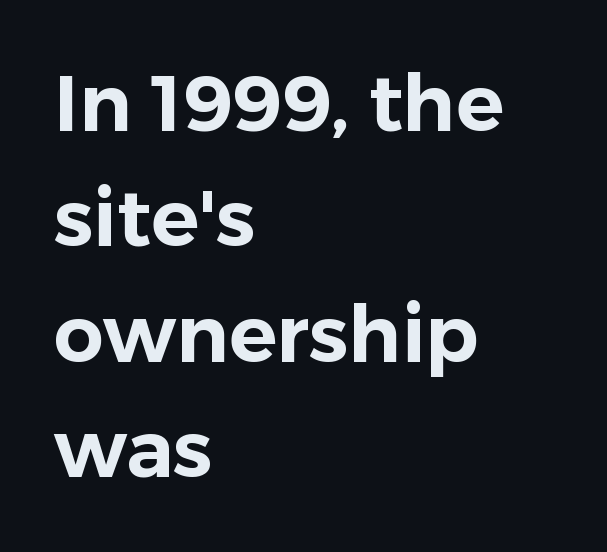
The image shows 79 px sans-serif type, upright; set left-aligned, normal line spacing (1.46x), normal letter spacing, not underlined; low stroke contrast and a medium x-height.
